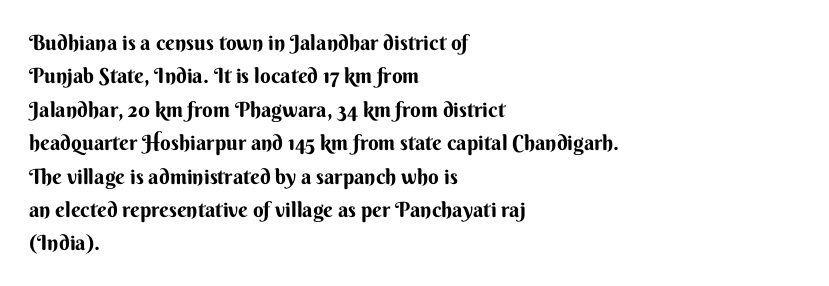
The lines sit at an ordinary, default distance from one another. Bare-footed words on every line. The rendering uses a bold face; every stroke is thick and dark. Posture: upright roman.
